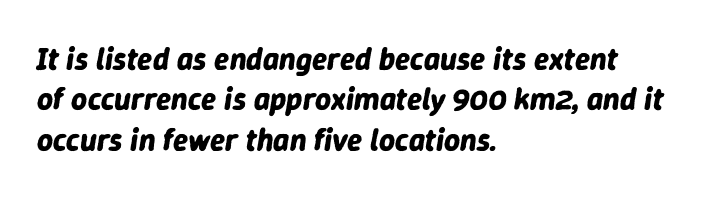
Compared with an ordinary text face, these strokes are far heavier — a full bold. Horizontally, the lines are justified to the leading edge only. The typography opts for an oblique posture over an upright one. The passage shown is not underscored anywhere. The vertical gap from one line to the next is medium.
